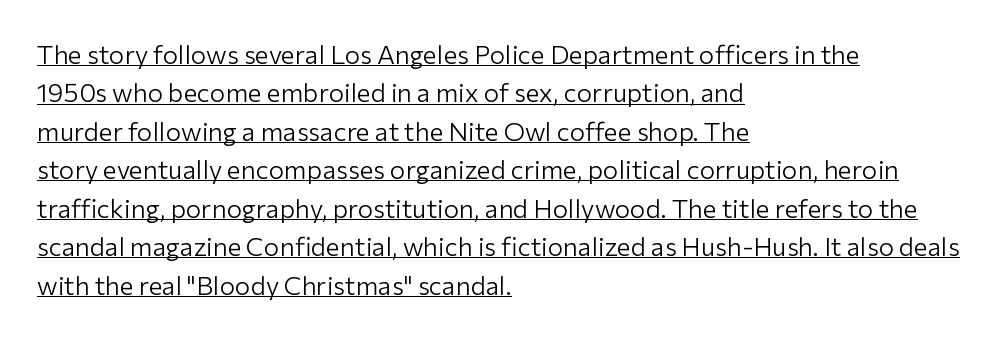
The image shows 26 px text type, upright; set left-aligned, normal line spacing (1.48x), normal letter spacing, underlined.
